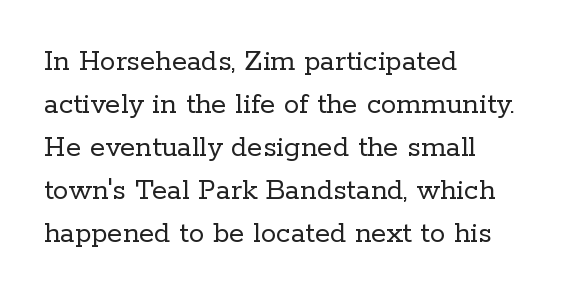
A classic flush-left, rag-right setting is used for this passage. In terms of posture, this sample is upright. Check where the strokes stop: tiny serifs finish them off. Heaviness? Minimal to ordinary, like unemphasized prose. Does the leading feel generous? No, just average. Nobody drew a line under any word here.
